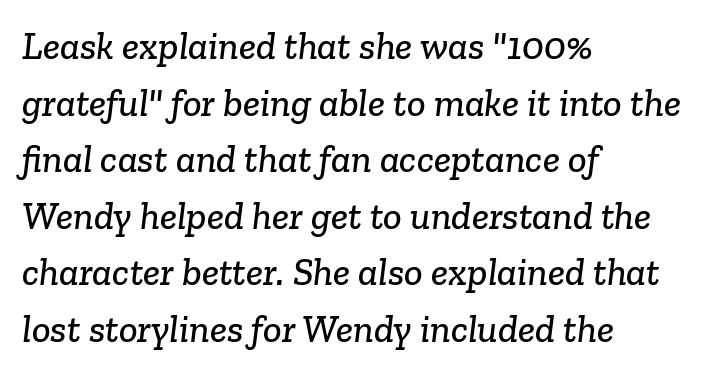
Q: Is the typeface a serif or a sans-serif typeface? A: Serif.
Q: Is the text underlined? A: No.
Q: How is the paragraph aligned? A: Left-aligned.
Q: Is the spacing between letters normal or unusually wide? A: Normal.
Q: Is the spacing between lines tight, normal or loose? A: Normal.
Q: Width (condensed, normal, or wide)? A: Normal.
Q: Stroke contrast? A: Low.
Q: x-height? A: Medium.
Q: Monospaced? A: No.
